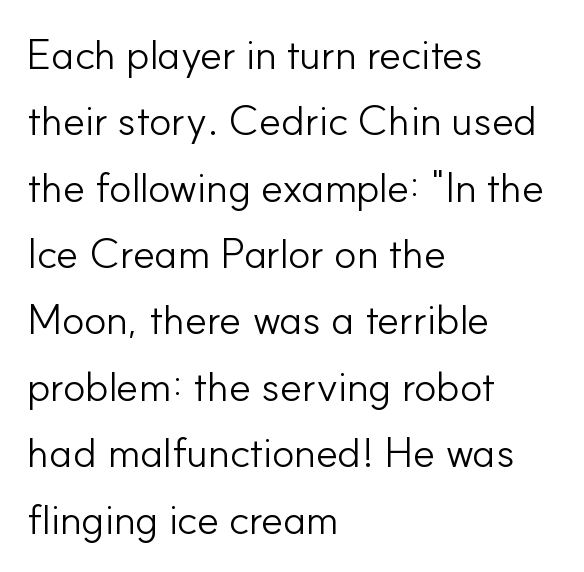
{"serif": "no", "italic": "no", "bold": "no", "weight": "light", "width": "normal", "stroke_contrast": "low", "x_height": "small", "monospaced": "no", "underline": "no", "align": "left", "line_spacing": "normal", "line_spacing_ratio": 1.58, "letter_spacing": "normal", "letter_spacing_em": 0.0, "glyph_px": 42}
